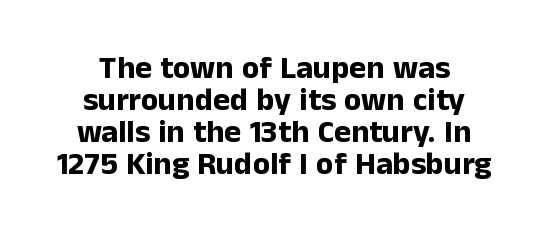
Q: Is the text bold? A: Yes.
Q: Is the text italic (slanted)? A: No, it is upright.
Q: Is the typeface a serif or a sans-serif typeface? A: Sans-serif.
Q: Is the text underlined? A: No.
Q: Is the spacing between letters normal or unusually wide? A: Normal.
Q: Is the spacing between lines tight, normal or loose? A: Tight.
Q: Width (condensed, normal, or wide)? A: Normal.
Q: Stroke contrast? A: Low.
Q: x-height? A: Medium.
Q: Monospaced? A: No.
